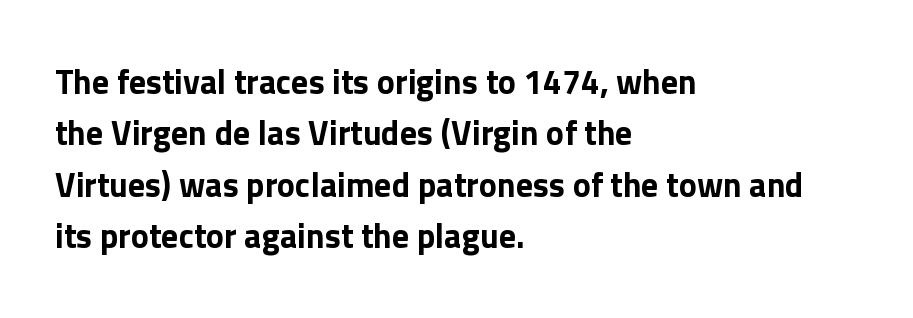
{"serif": "no", "italic": "no", "bold": "yes", "weight": "bold", "width": "normal", "x_height": "medium", "monospaced": "no", "underline": "no", "align": "left", "line_spacing": "normal", "line_spacing_ratio": 1.51, "letter_spacing": "normal", "letter_spacing_em": 0.0, "glyph_px": 34}
